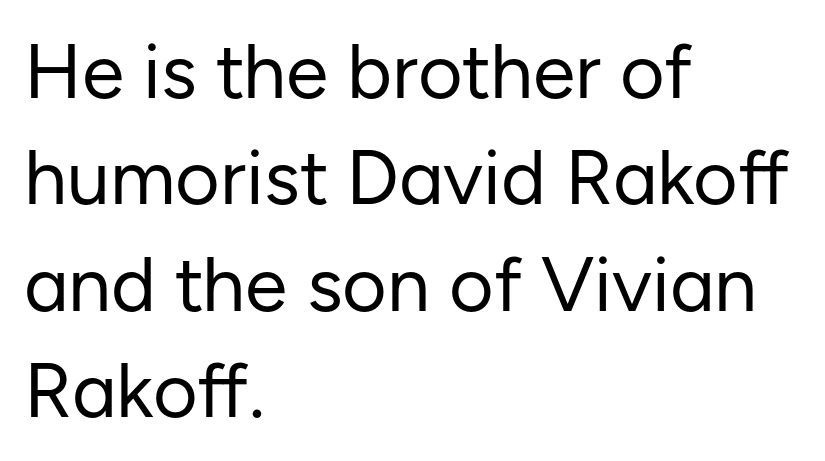
Layout note: lines flush left. Each stroke keeps to a modest, everyday thickness or less. A typesetter would mark this as roman, not italic. The space beneath each line is pristine and unruled.
